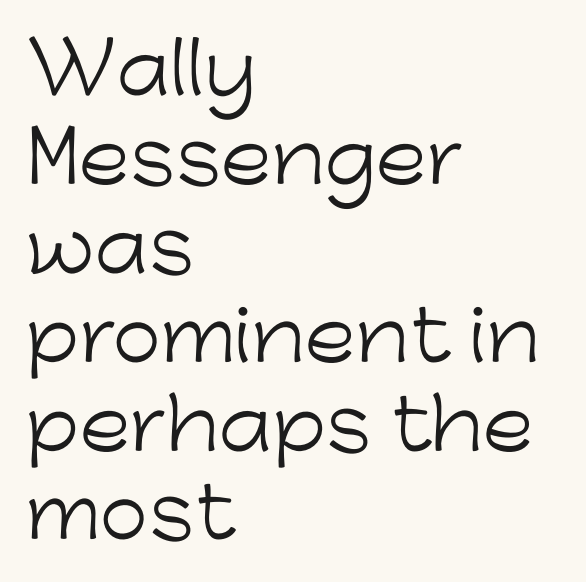
Q: Is the text bold? A: No.
Q: Is the text italic (slanted)? A: No, it is upright.
Q: Is the typeface a serif or a sans-serif typeface? A: Sans-serif.
Q: Is the text underlined? A: No.
Q: How is the paragraph aligned? A: Left-aligned.
Q: Is the spacing between letters normal or unusually wide? A: Normal.
Q: Is the spacing between lines tight, normal or loose? A: Normal.
Q: Width (condensed, normal, or wide)? A: Normal.
Q: Stroke contrast? A: Low.
Q: x-height? A: Medium.
Q: Monospaced? A: No.
